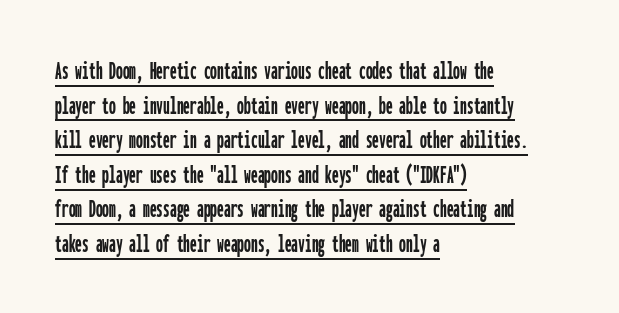
The image shows 27 px text type, upright; set left-aligned, normal line spacing (1.28x), normal letter spacing, underlined.
